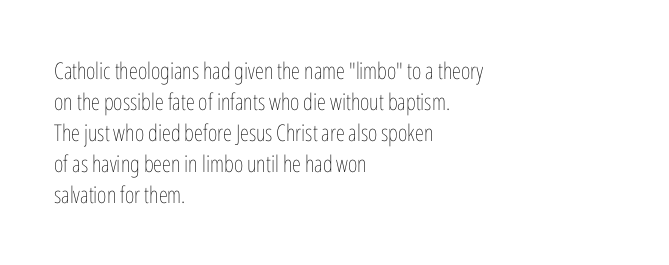
Posture: upright roman. The ragged edge is on the right, which tells us the setting is flush left. Reading down the column, the eye jumps a familiar distance to each next line. The specimen omits any rule beneath the text block's lines. The face looks like a standard text weight, possibly lighter.
